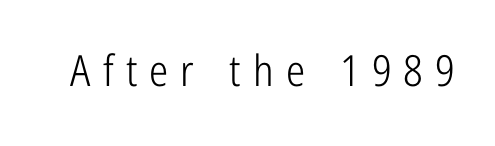
Q: Is the text bold? A: No.
Q: Is the text italic (slanted)? A: No, it is upright.
Q: Is the typeface a serif or a sans-serif typeface? A: Sans-serif.
Q: Is the text underlined? A: No.
Q: Is the spacing between letters normal or unusually wide? A: Unusually wide.
Q: Width (condensed, normal, or wide)? A: Condensed.
Q: Stroke contrast? A: Low.
Q: x-height? A: Medium.
Q: Monospaced? A: No.
